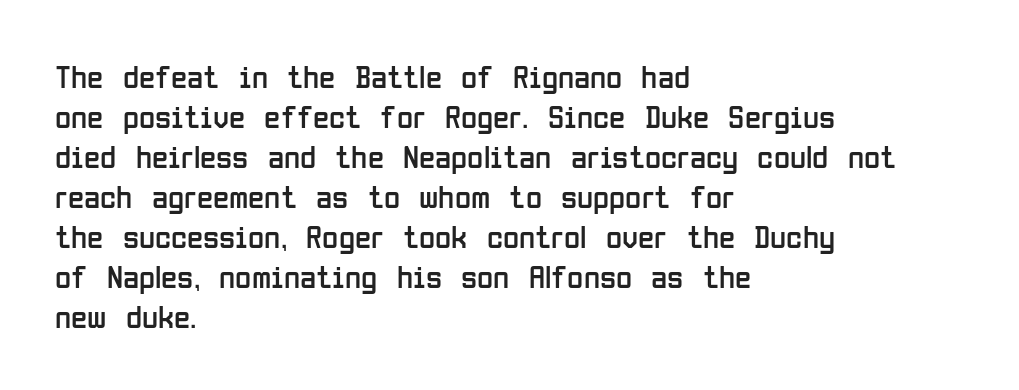
The image shows 33 px regular-weight, condensed sans-serif type, upright; set left-aligned, line spacing 1.21x, normal letter spacing, not underlined; low stroke contrast and a medium x-height.
